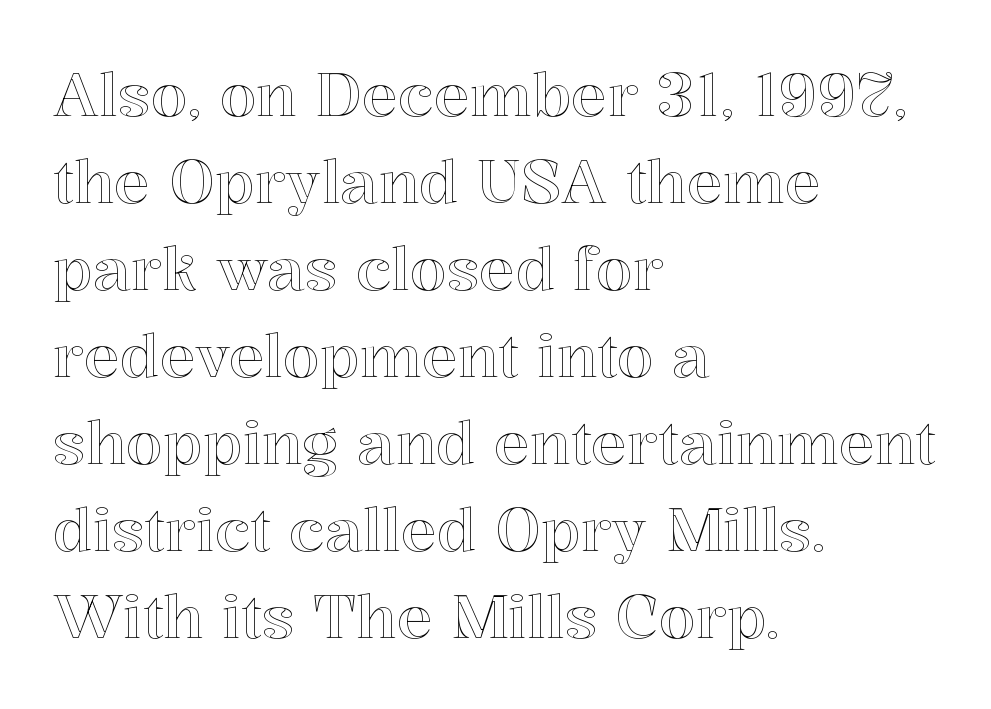
The image shows 60 px text type, upright; set left-aligned, normal line spacing (1.45x), normal letter spacing, not underlined; a medium x-height.
